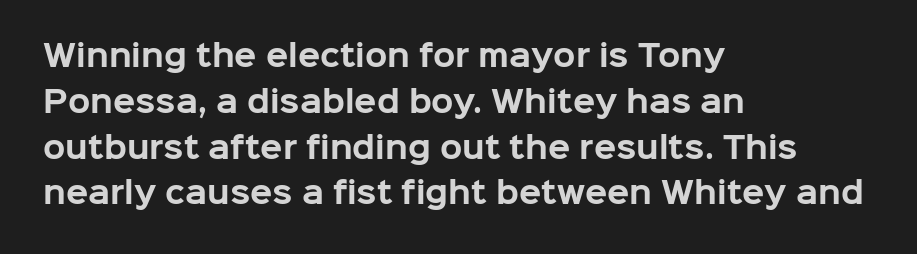
Horizontally, the lines are justified to the leading edge only. No feet cap the strokes, marking this as sans-serif type. Does the weight exceed regular? Yes, all the way to bold. No extra tracking has been applied to these lines. Clear beneath every line of the passage.
